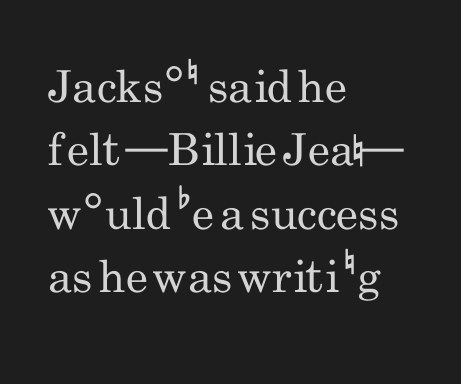
{"serif": "no", "italic": "no", "bold": "no", "weight": "regular", "width": "condensed", "stroke_contrast": "low", "x_height": "small", "monospaced": "no", "underline": "no", "align": "left", "line_spacing": "normal", "line_spacing_ratio": 1.44, "letter_spacing": "normal", "letter_spacing_em": 0.0, "glyph_px": 44}
